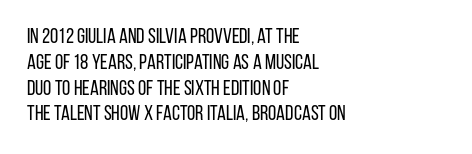
Visually the block forms a straight wall on the left and a jagged coastline on the right. This sample uses plain, unmodified letter spacing. The face looks like a standard text weight, possibly lighter. Check under the words: just untouched page. Does the lettering tilt? It doesn't — this is upright.
